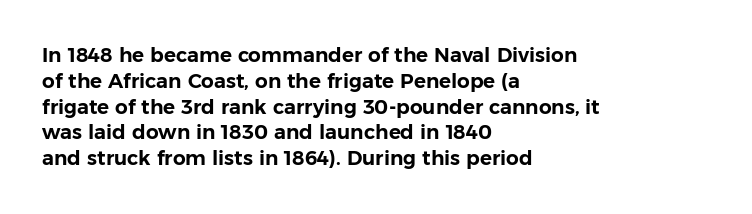
{"italic": "no", "underline": "no", "align": "left", "line_spacing": "normal", "line_spacing_ratio": 1.29, "letter_spacing": "normal", "letter_spacing_em": 0.0, "glyph_px": 20}
